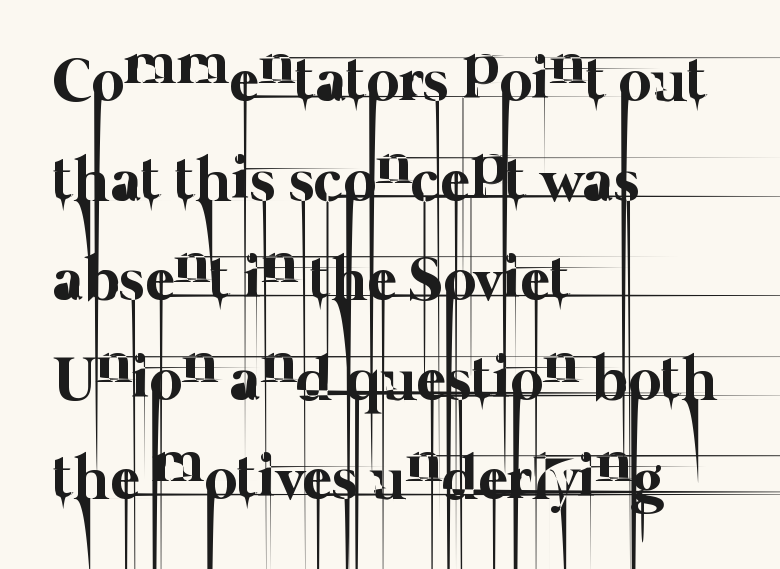
{"bold": "no", "weight": "thin", "width": "normal", "stroke_contrast": "low", "x_height": "medium", "monospaced": "no", "underline": "no", "align": "left", "line_spacing": "normal", "line_spacing_ratio": 1.58, "letter_spacing": "normal", "letter_spacing_em": 0.0, "glyph_px": 63}
